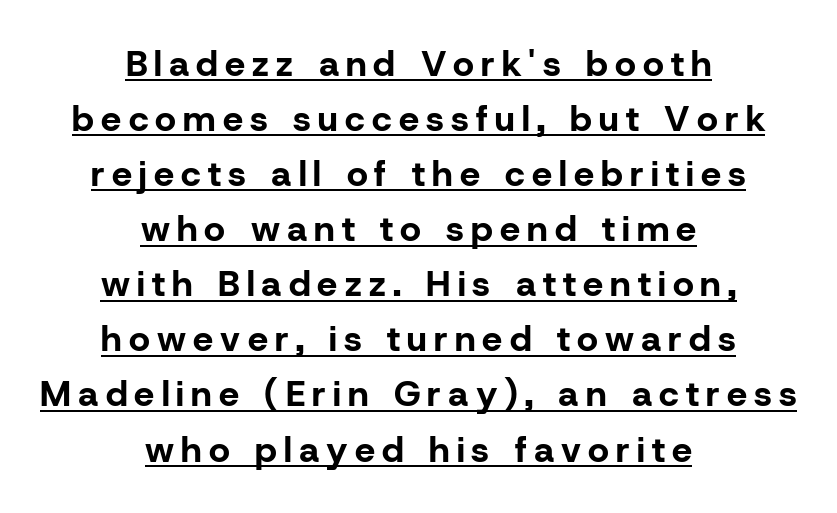
These lines are rendered in a variable-pitch font. Loose tracking; the words dissolve into strings of separated letters. Visually the block forms a symmetrical silhouette, jagged on both flanks. The typography opts for an upright posture over an oblique one. A typesetter would call this leading conventional body-copy spacing. The characters look thick and weighty, a clear bold.
